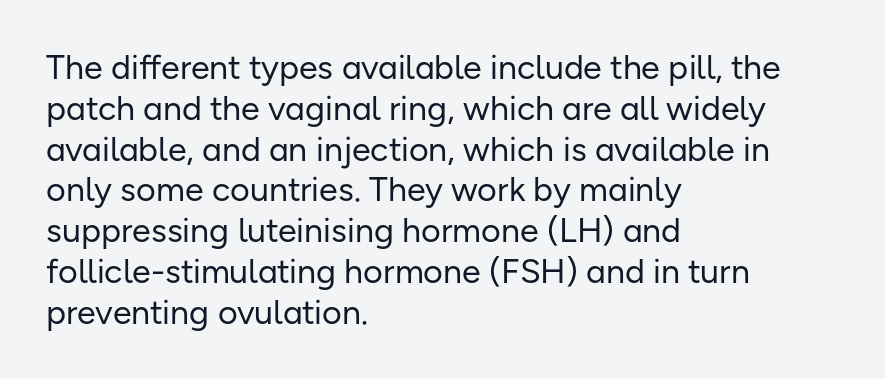
The image shows 34 px regular-weight sans-serif type, upright; set left-aligned, line spacing 1.2x, normal letter spacing, not underlined; low stroke contrast and a medium x-height.
